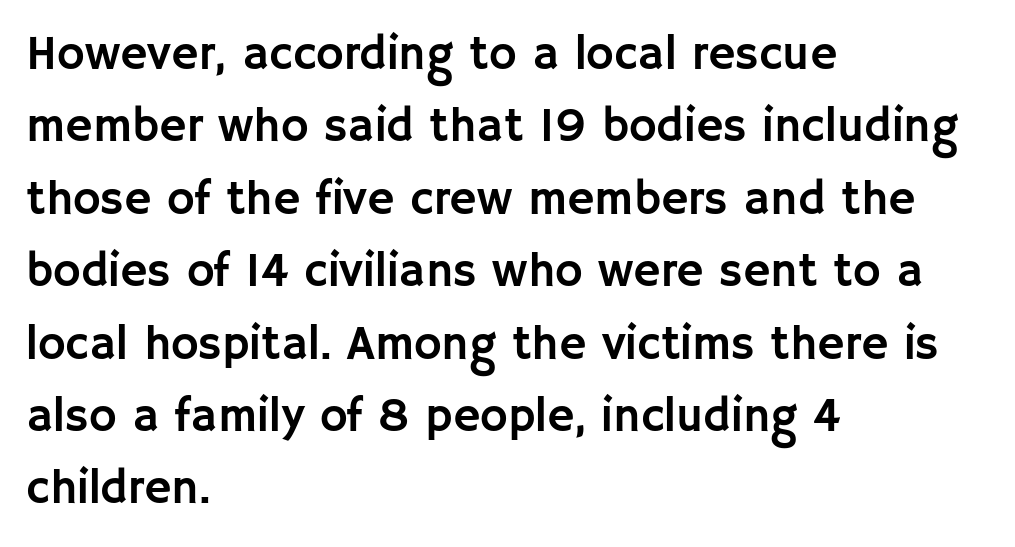
The image shows 47 px sans-serif type, upright; set left-aligned, normal line spacing (1.54x), normal letter spacing, not underlined; low stroke contrast and a large x-height.
